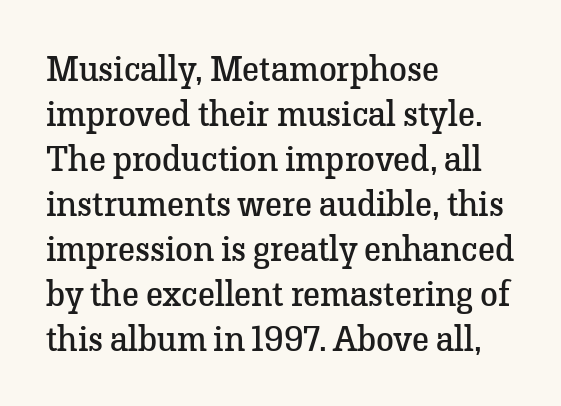
The image shows 36 px regular-weight serif type, upright; set left-aligned, normal line spacing (1.25x), normal letter spacing, not underlined; low stroke contrast and a medium x-height.
